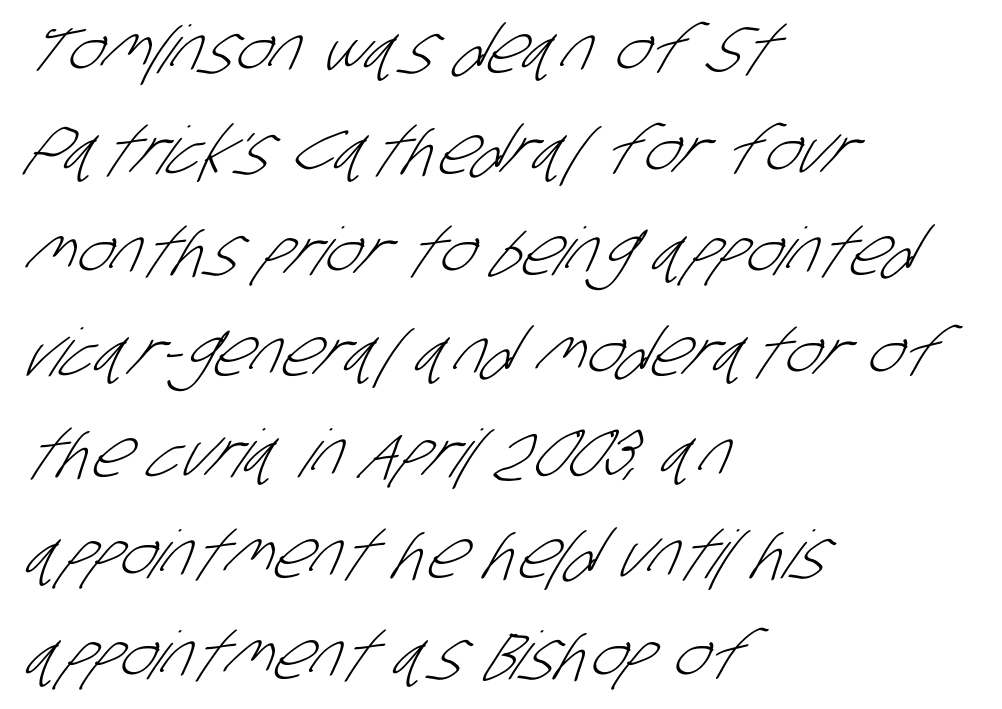
{"serif": "no", "bold": "no", "weight": "light", "width": "condensed", "stroke_contrast": "low", "x_height": "large", "monospaced": "no", "underline": "no", "align": "left", "line_spacing": "normal", "line_spacing_ratio": 1.53, "letter_spacing": "normal", "letter_spacing_em": 0.0, "glyph_px": 66}
